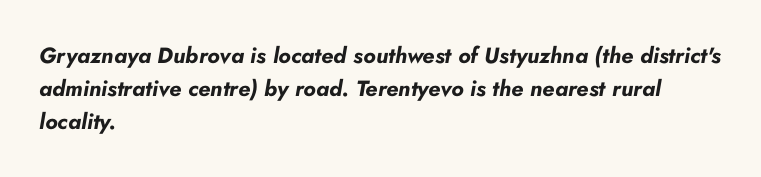
Q: Is the text bold? A: Yes.
Q: Is the text italic (slanted)? A: Yes, it leans right by about 10 degrees.
Q: Is the text underlined? A: No.
Q: How is the paragraph aligned? A: Left-aligned.
Q: Is the spacing between letters normal or unusually wide? A: Normal.
Q: Is the spacing between lines tight, normal or loose? A: Normal.
